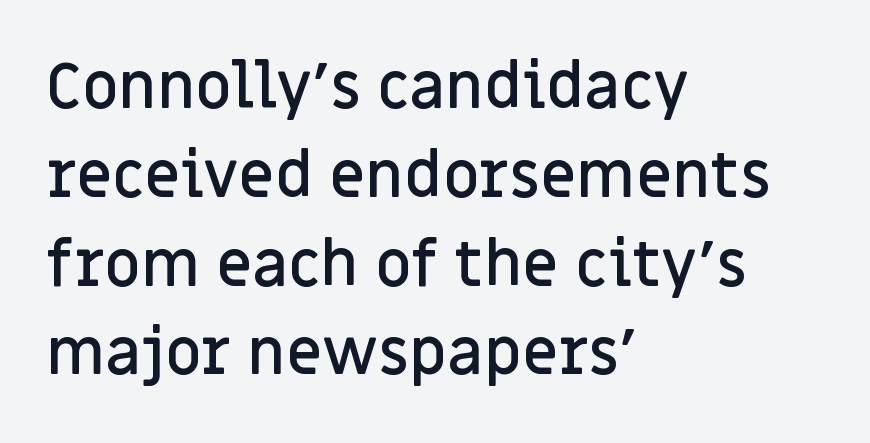
The image shows 63 px semibold sans-serif type, upright; set left-aligned, normal line spacing (1.41x), normal letter spacing, not underlined; low stroke contrast and a large x-height.
